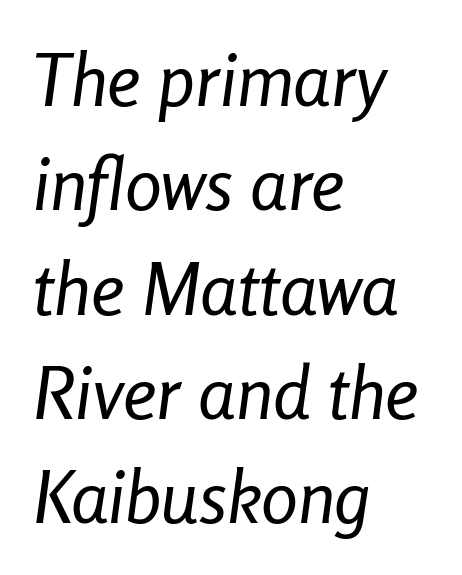
This sample has the flowing, uneven cadence of proportional lettering. The letterforms sit shoulder to shoulder at normal distance. This reads as an unemphasized weight, regular at the heaviest. This sample is left-justified, so line endings fall wherever the words run out. An italicized treatment has been applied to the whole sample. Only glyphs here, with clear space below each row.
